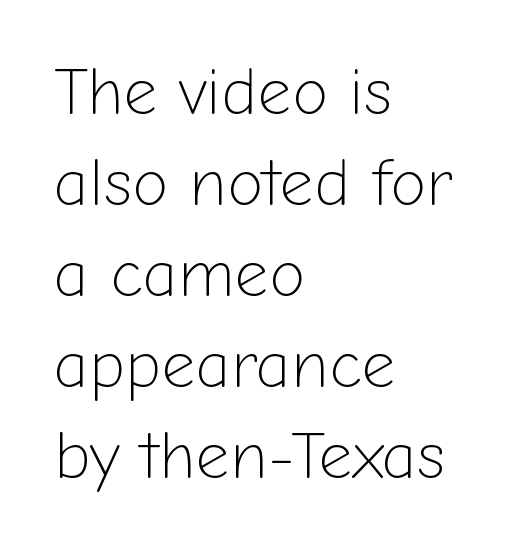
The typography opts for an upright posture over an oblique one. The designer went with a sans here, leaving each stem footless. A bare baseline throughout the passage. The passage shown stacks its lines at a standard gap. A light-to-regular cut is what we see here.
